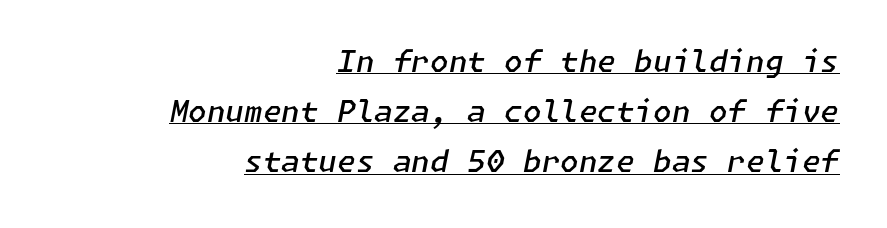
The image shows 30 px semibold type, italic (leaning right); set right-aligned, normal line spacing (1.67x), normal letter spacing, underlined; low stroke contrast and a medium x-height.
